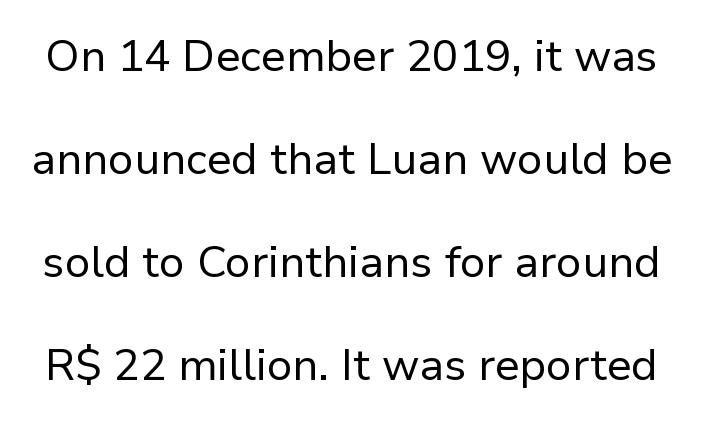
{"serif": "no", "italic": "no", "bold": "no", "weight": "regular", "width": "normal", "stroke_contrast": "low", "x_height": "medium", "monospaced": "no", "underline": "no", "line_spacing": "loose", "line_spacing_ratio": 2.34, "letter_spacing": "normal", "letter_spacing_em": 0.0, "glyph_px": 44}
